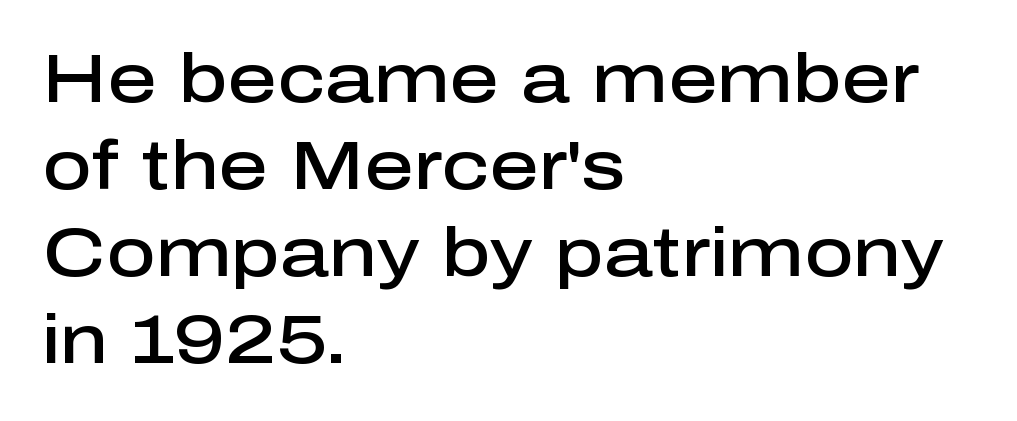
{"serif": "no", "italic": "no", "bold": "semi", "weight": "semibold", "width": "normal", "stroke_contrast": "low", "x_height": "medium", "monospaced": "no", "underline": "no", "align": "left", "line_spacing": "normal", "line_spacing_ratio": 1.28, "letter_spacing": "normal", "letter_spacing_em": 0.0, "glyph_px": 68}
